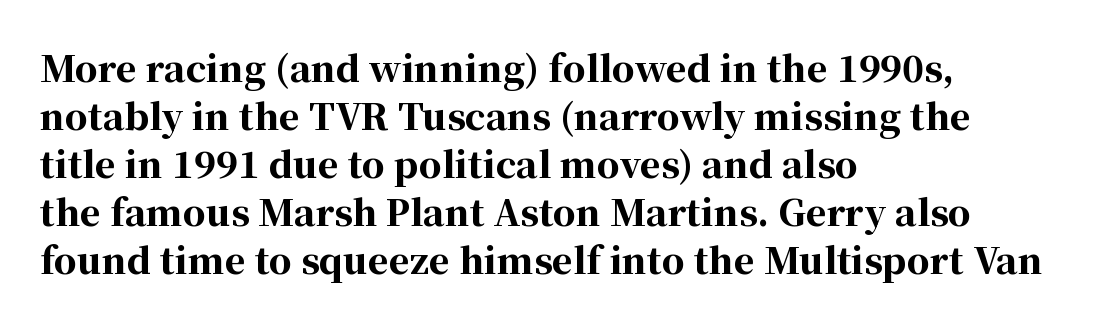
The image shows 36 px bold serif type, upright; set left-aligned, normal line spacing (1.33x), normal letter spacing, not underlined; high stroke contrast and a medium x-height.
